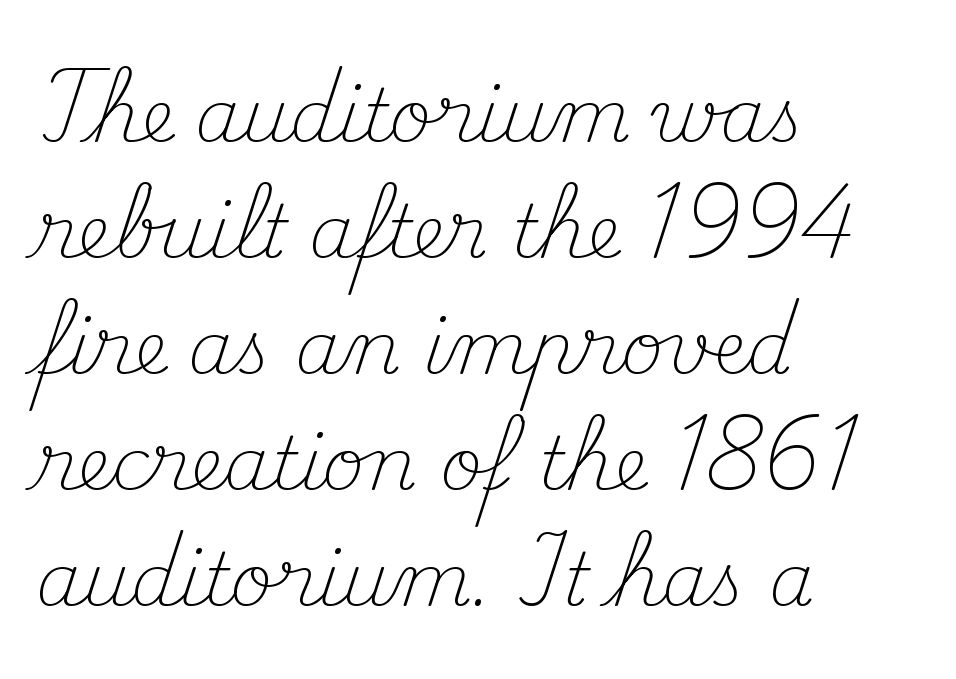
The image shows 73 px light serif type; set left-aligned, normal line spacing (1.59x), normal letter spacing, not underlined; medium stroke contrast and a small x-height.
